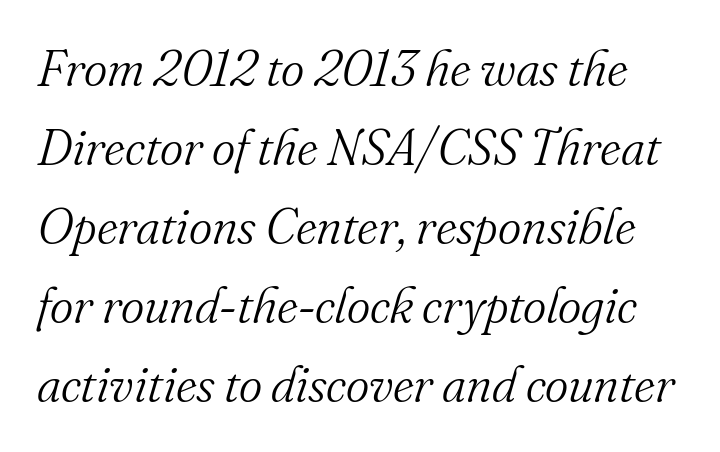
{"serif": "yes", "italic": "yes", "lean": "right", "slant_degrees": 16, "bold": "no", "weight": "light", "width": "normal", "stroke_contrast": "medium", "x_height": "small", "monospaced": "no", "underline": "no", "line_spacing": "normal", "line_spacing_ratio": 1.58, "letter_spacing": "normal", "letter_spacing_em": 0.0, "glyph_px": 50}
